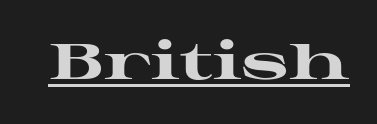
The image shows 50 px heavy, wide serif type, upright; set normal letter spacing, underlined; high stroke contrast and a medium x-height.
